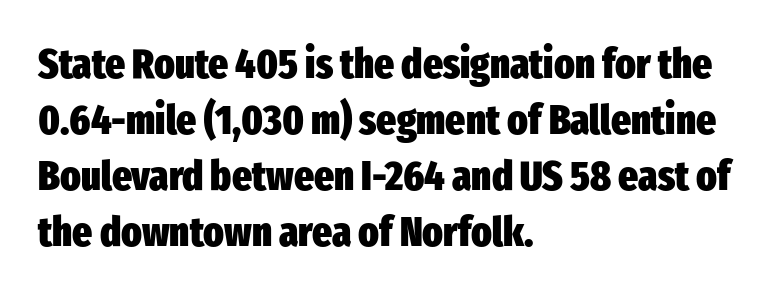
{"serif": "no", "italic": "no", "bold": "yes", "weight": "heavy", "width": "condensed", "stroke_contrast": "low", "x_height": "medium", "monospaced": "no", "underline": "no", "align": "left", "line_spacing": "normal", "line_spacing_ratio": 1.33, "letter_spacing": "normal", "letter_spacing_em": 0.0, "glyph_px": 42}
